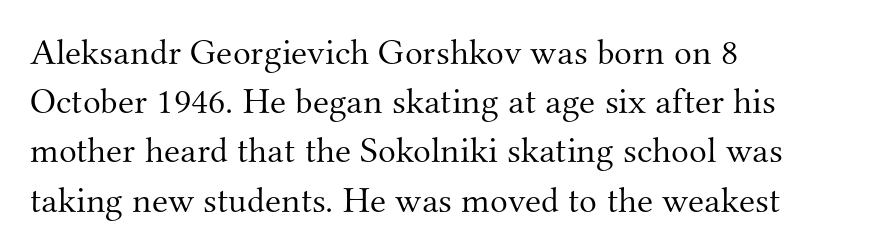
Q: Is the text bold? A: No.
Q: Is the text italic (slanted)? A: No, it is upright.
Q: Is the typeface a serif or a sans-serif typeface? A: Serif.
Q: Is the text underlined? A: No.
Q: How is the paragraph aligned? A: Left-aligned.
Q: Is the spacing between letters normal or unusually wide? A: Normal.
Q: Is the spacing between lines tight, normal or loose? A: Normal.
Q: Width (condensed, normal, or wide)? A: Normal.
Q: Stroke contrast? A: Medium.
Q: x-height? A: Small.
Q: Monospaced? A: No.
